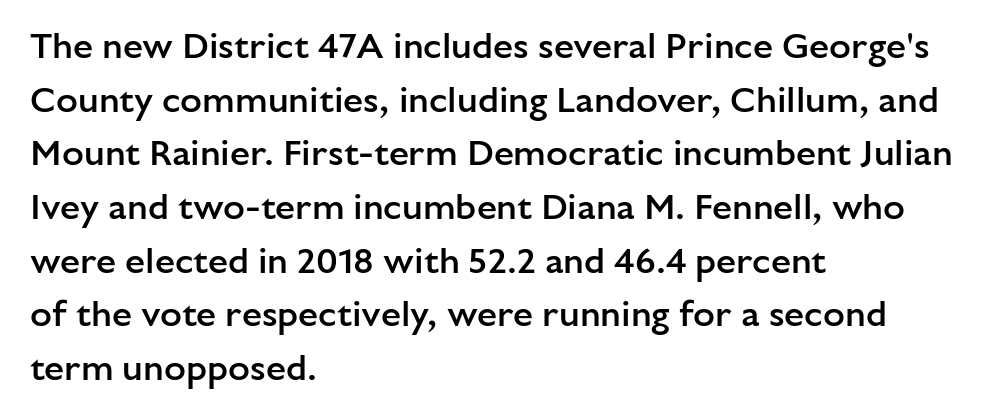
The image shows 36 px semibold sans-serif type, upright; set left-aligned, normal line spacing (1.49x), normal letter spacing, not underlined; low stroke contrast and a medium x-height.
